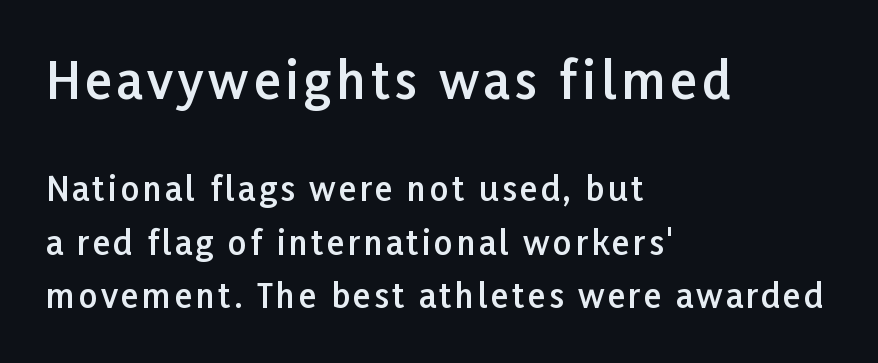
Q: Is the text bold? A: Semi-bold.
Q: Is the text italic (slanted)? A: No, it is upright.
Q: Is the typeface a serif or a sans-serif typeface? A: Sans-serif.
Q: Is the text underlined? A: No.
Q: How is the paragraph aligned? A: Left-aligned.
Q: Is the spacing between lines tight, normal or loose? A: Normal.
Q: Which block of text is set in a larger size, the first (top) or the second (bottom)? A: The first (top) one.
Q: Width (condensed, normal, or wide)? A: Normal.
Q: Stroke contrast? A: Low.
Q: x-height? A: Medium.
Q: Monospaced? A: No.
